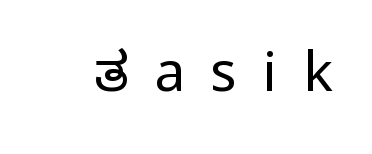
Q: Is the text bold? A: No.
Q: Is the text italic (slanted)? A: No, it is upright.
Q: Is the typeface a serif or a sans-serif typeface? A: Sans-serif.
Q: Is the text underlined? A: No.
Q: Is the spacing between letters normal or unusually wide? A: Unusually wide.
Q: Width (condensed, normal, or wide)? A: Condensed.
Q: Stroke contrast? A: Low.
Q: x-height? A: Large.
Q: Monospaced? A: No.
